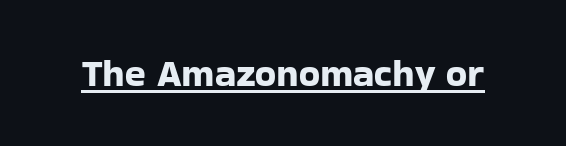
The image shows 38 px sans-serif type, upright; set normal letter spacing, underlined; low stroke contrast and a medium x-height.
